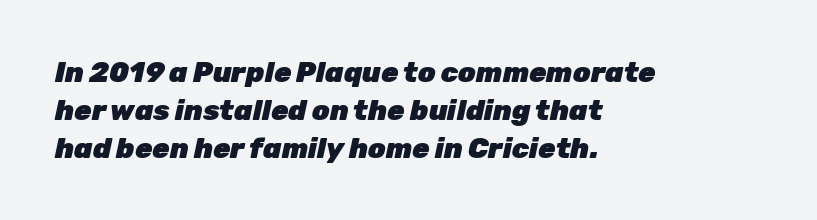
{"italic": "yes", "lean": "right", "slant_degrees": 12, "bold": "yes", "weight": "heavy", "width": "normal", "stroke_contrast": "low", "x_height": "medium", "monospaced": "no", "underline": "no", "align": "left", "line_spacing": "normal", "line_spacing_ratio": 1.35, "letter_spacing": "normal", "letter_spacing_em": 0.0, "glyph_px": 28}
